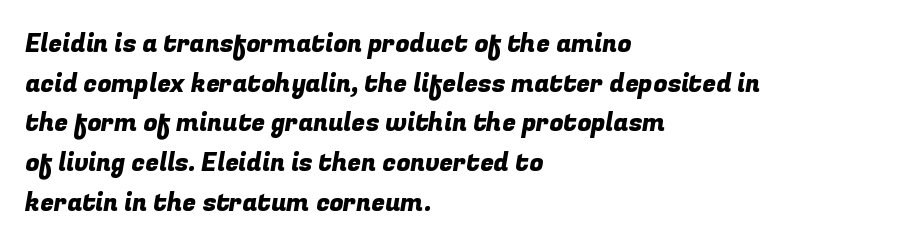
The lines in this sample share a left origin and differ only in where they stop. Honestly, the letter spacing is just normal — you wouldn't notice it. The line-height multiplier appears to be the usual default. Check under the words: just untouched page.
